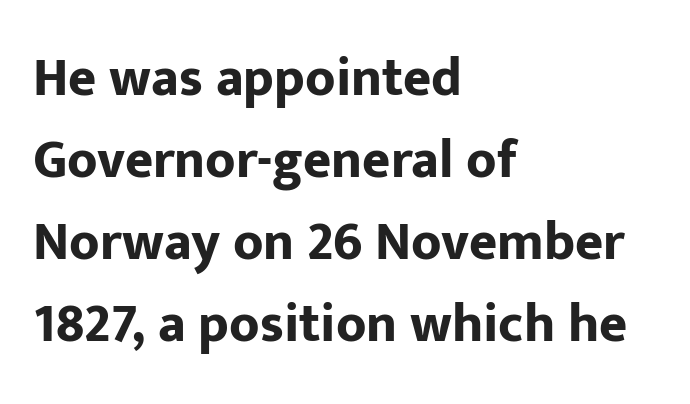
Q: Is the text bold? A: Yes.
Q: Is the text italic (slanted)? A: No, it is upright.
Q: Is the typeface a serif or a sans-serif typeface? A: Sans-serif.
Q: Is the text underlined? A: No.
Q: How is the paragraph aligned? A: Left-aligned.
Q: Is the spacing between letters normal or unusually wide? A: Normal.
Q: Is the spacing between lines tight, normal or loose? A: Normal.
Q: Width (condensed, normal, or wide)? A: Normal.
Q: Stroke contrast? A: Low.
Q: x-height? A: Medium.
Q: Monospaced? A: No.
